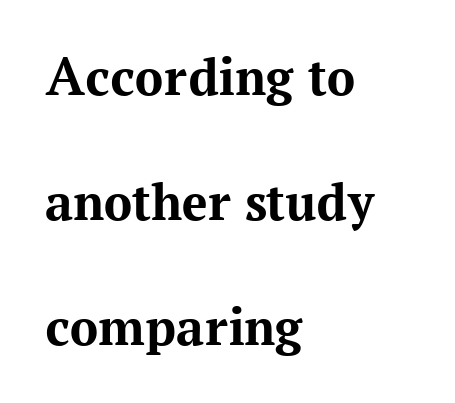
{"serif": "yes", "italic": "no", "bold": "yes", "weight": "bold", "width": "normal", "stroke_contrast": "medium", "x_height": "medium", "monospaced": "no", "underline": "no", "align": "left", "line_spacing": "loose", "line_spacing_ratio": 2.23, "letter_spacing": "normal", "letter_spacing_em": 0.0, "glyph_px": 56}
